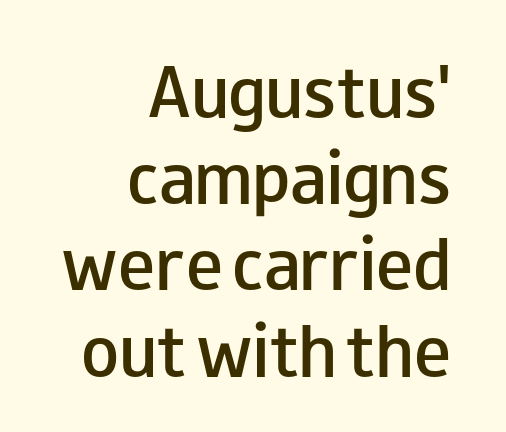
The image shows 62 px semibold, wide sans-serif type, upright; set right-aligned, normal line spacing (1.39x), normal letter spacing, not underlined; low stroke contrast and a small x-height.
